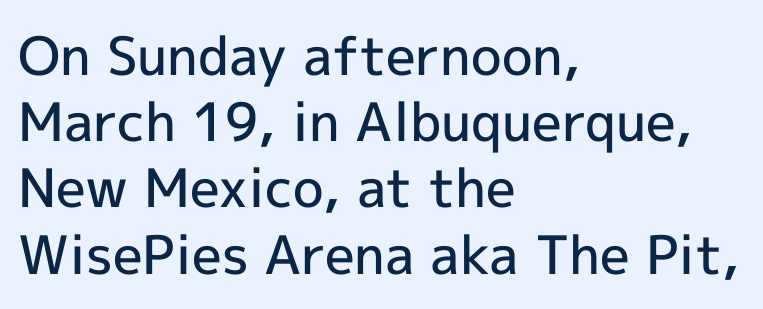
The image shows 53 px semibold sans-serif type, upright; set left-aligned, normal line spacing (1.25x), normal letter spacing, not underlined; a medium x-height.
